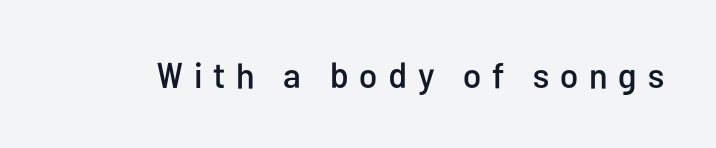
Tall strokes in this sample are plumb rather than angled. Descenders hang freely into open space. A typesetter would call this heavily tracked-out type. The typeface chosen for these lines omits serifs. Varying glyph widths throughout — classic text-font behaviour.
